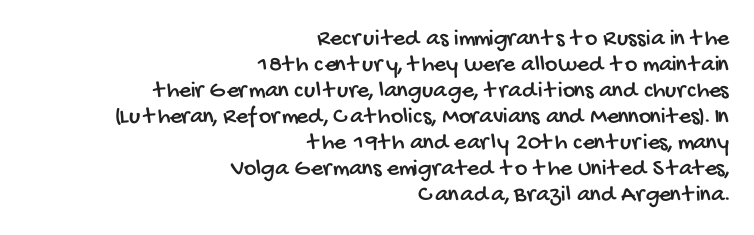
{"underline": "no", "align": "right", "line_spacing": "tight", "line_spacing_ratio": 1.08, "letter_spacing": "normal", "letter_spacing_em": 0.0, "glyph_px": 24}
